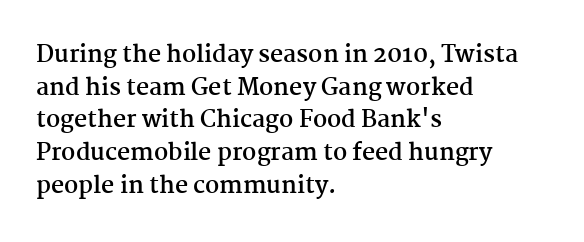
Q: Is the text bold? A: Yes.
Q: Is the text italic (slanted)? A: No, it is upright.
Q: Is the text underlined? A: No.
Q: How is the paragraph aligned? A: Left-aligned.
Q: Is the spacing between letters normal or unusually wide? A: Normal.
Q: Is the spacing between lines tight, normal or loose? A: Normal.
